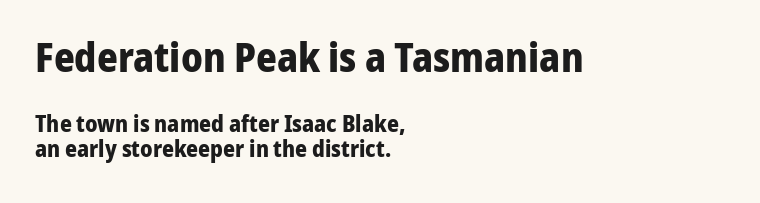
The image shows 40 px bold sans-serif type, upright; set left-aligned, tight line spacing (1.08x), normal letter spacing, not underlined; the first (top) block is 1.74x larger; low stroke contrast and a medium x-height.
